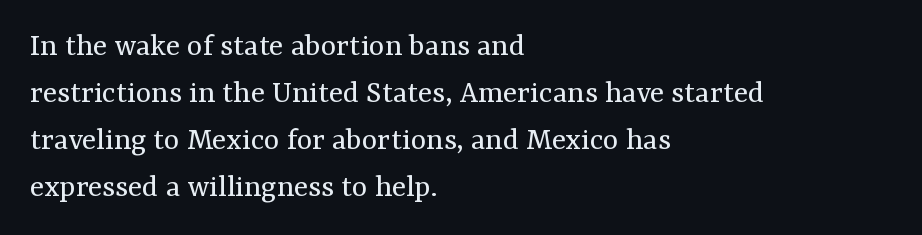
Horizontally, the lines are justified to the leading edge only. Note: serifs present on the glyphs. The face looks like a standard text weight, possibly lighter. Check the space under the baseline: it is left empty. The passage shown has conventional tracking throughout. Each letter keeps its own natural width here, so spacing adapts to shape.
